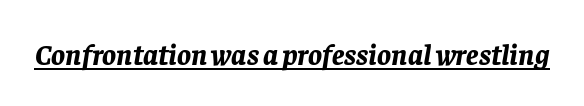
The rendering uses natural spacing where letterforms have individual widths. The text carries the slant typical of an italic or oblique font. A typographer would call this underscored text. Weight check: bold — yes, fully.
